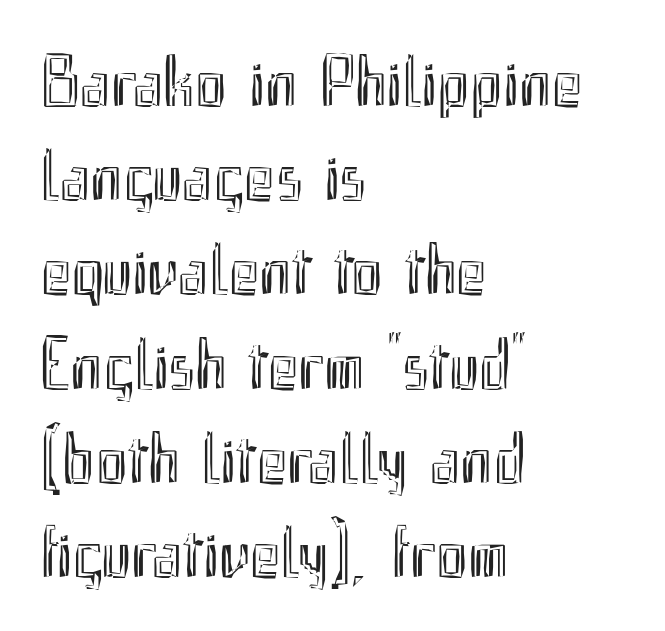
{"italic": "no", "width": "condensed", "x_height": "small", "monospaced": "no", "underline": "no", "align": "left", "line_spacing": "normal", "line_spacing_ratio": 1.29, "letter_spacing": "normal", "letter_spacing_em": 0.0, "glyph_px": 73}
